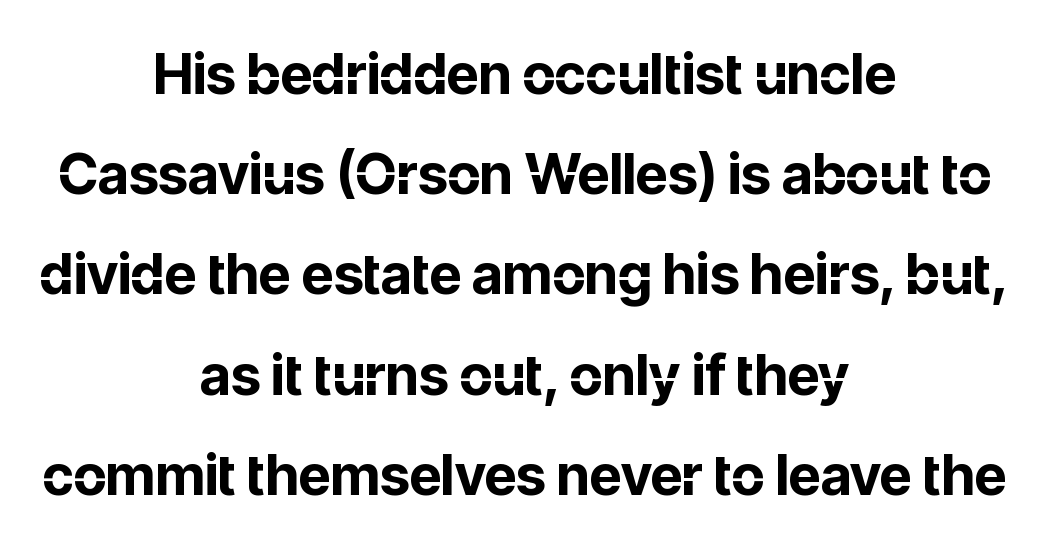
Q: Is the text bold? A: Yes.
Q: Is the text italic (slanted)? A: No, it is upright.
Q: Is the typeface a serif or a sans-serif typeface? A: Sans-serif.
Q: Is the text underlined? A: No.
Q: How is the paragraph aligned? A: Centered.
Q: Is the spacing between letters normal or unusually wide? A: Normal.
Q: Width (condensed, normal, or wide)? A: Normal.
Q: Stroke contrast? A: Low.
Q: x-height? A: Medium.
Q: Monospaced? A: No.
